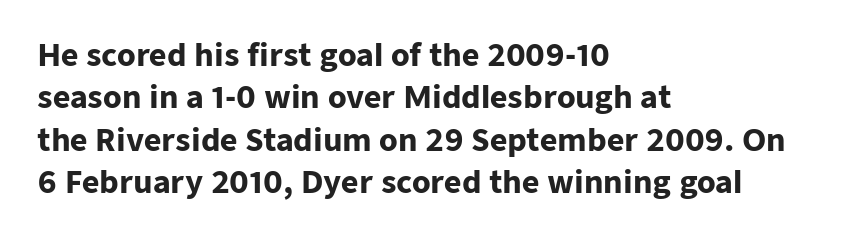
Leading: standard. Default kerning and tracking; the words read as compact shapes. The face used here is proportionally spaced, like ordinary book or web type. This is roman type, the default non-slanted kind. A typesetter would label this face a sans. These lines stack with their left ends in a neat column.
